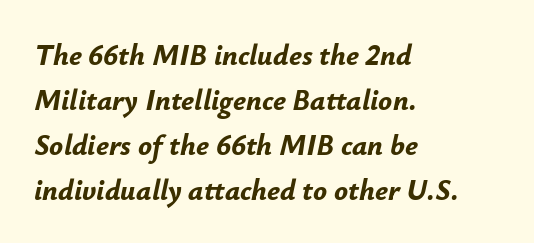
Q: Is the text bold? A: Yes.
Q: Is the text italic (slanted)? A: Yes, it leans right by about 12 degrees.
Q: Is the text underlined? A: No.
Q: How is the paragraph aligned? A: Left-aligned.
Q: Is the spacing between letters normal or unusually wide? A: Normal.
Q: Is the spacing between lines tight, normal or loose? A: Normal.
Q: Width (condensed, normal, or wide)? A: Normal.
Q: Stroke contrast? A: Low.
Q: x-height? A: Small.
Q: Monospaced? A: No.
